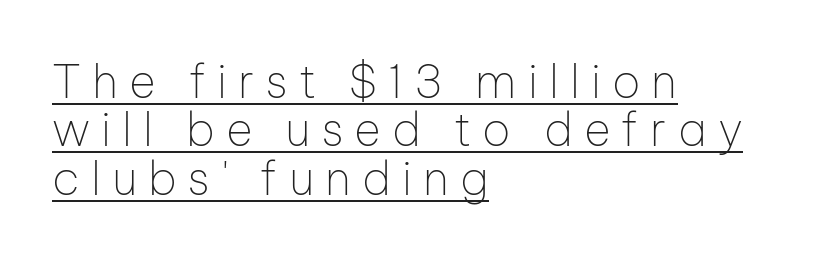
{"serif": "no", "italic": "no", "bold": "no", "weight": "thin", "width": "normal", "stroke_contrast": "low", "x_height": "medium", "monospaced": "no", "underline": "yes", "align": "left", "line_spacing": "tight", "line_spacing_ratio": 1.05, "letter_spacing": "wide", "letter_spacing_em": 0.24, "glyph_px": 46}
